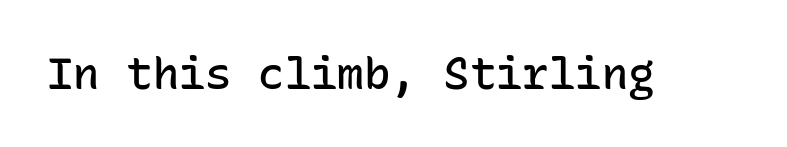
Q: Is the text bold? A: Semi-bold.
Q: Is the text italic (slanted)? A: No, it is upright.
Q: Is the typeface a serif or a sans-serif typeface? A: Sans-serif.
Q: Is the text underlined? A: No.
Q: Is the spacing between letters normal or unusually wide? A: Normal.
Q: Width (condensed, normal, or wide)? A: Normal.
Q: Stroke contrast? A: Low.
Q: x-height? A: Medium.
Q: Monospaced? A: Yes.
